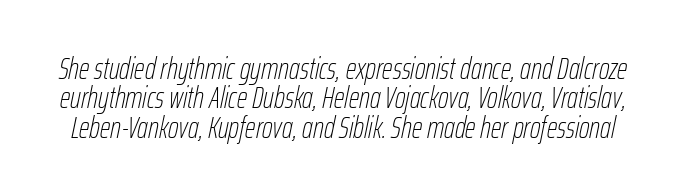
The image shows 30 px thin, condensed type, italic (leaning right); set tight line spacing (0.98x), normal letter spacing, not underlined; low stroke contrast and a medium x-height.
